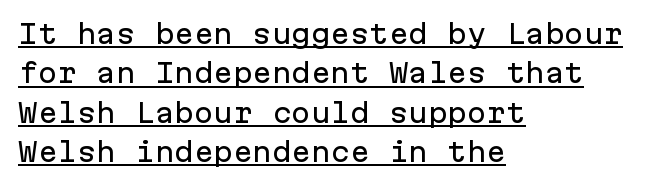
The image shows 26 px text type, upright; set left-aligned, normal line spacing (1.51x), normal letter spacing, underlined.
